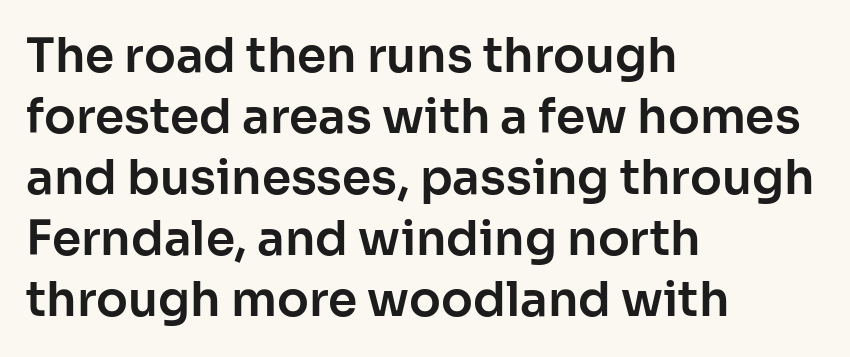
{"serif": "no", "italic": "no", "width": "normal", "stroke_contrast": "low", "x_height": "medium", "monospaced": "no", "underline": "no", "align": "left", "line_spacing": "normal", "line_spacing_ratio": 1.3, "letter_spacing": "normal", "letter_spacing_em": 0.0, "glyph_px": 47}
